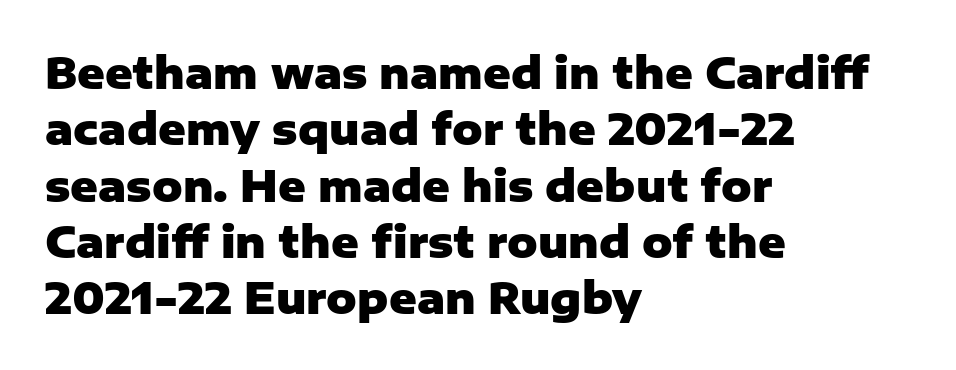
Q: Is the text bold? A: Yes.
Q: Is the text italic (slanted)? A: No, it is upright.
Q: Is the typeface a serif or a sans-serif typeface? A: Sans-serif.
Q: Is the text underlined? A: No.
Q: How is the paragraph aligned? A: Left-aligned.
Q: Is the spacing between letters normal or unusually wide? A: Normal.
Q: Is the spacing between lines tight, normal or loose? A: Normal.
Q: Width (condensed, normal, or wide)? A: Normal.
Q: Stroke contrast? A: Low.
Q: x-height? A: Medium.
Q: Monospaced? A: No.
